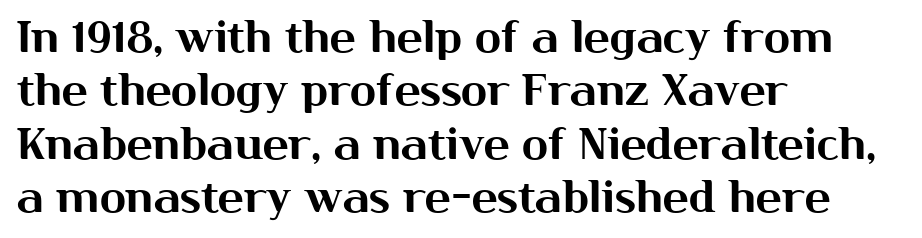
{"serif": "no", "italic": "no", "width": "normal", "stroke_contrast": "medium", "x_height": "medium", "monospaced": "no", "underline": "no", "align": "left", "line_spacing_ratio": 1.24, "letter_spacing": "normal", "letter_spacing_em": 0.0, "glyph_px": 43}
